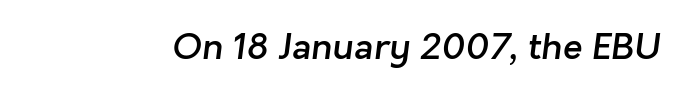
The font is running at a semibold setting, under full bold. Typographically, this falls in the sans-serif category. Varying glyph widths throughout — classic text-font behaviour. Does extra space separate the letters? No, they use regular spacing. The space directly below the letters is spotless.
